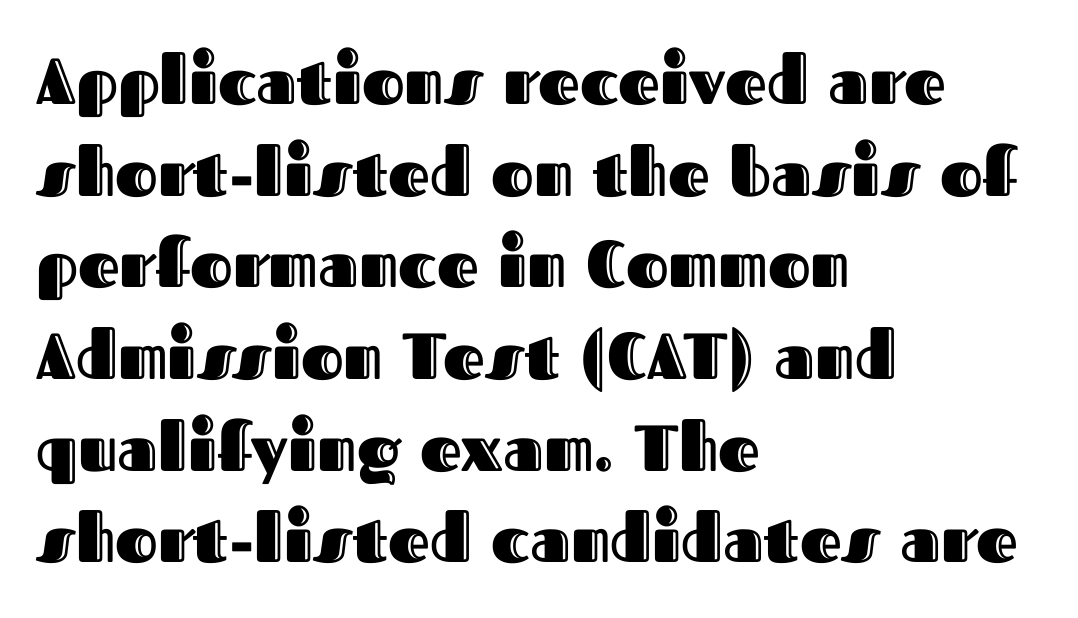
{"italic": "no", "width": "normal", "x_height": "medium", "monospaced": "no", "underline": "no", "align": "left", "line_spacing": "normal", "line_spacing_ratio": 1.41, "letter_spacing": "normal", "letter_spacing_em": 0.0, "glyph_px": 65}
